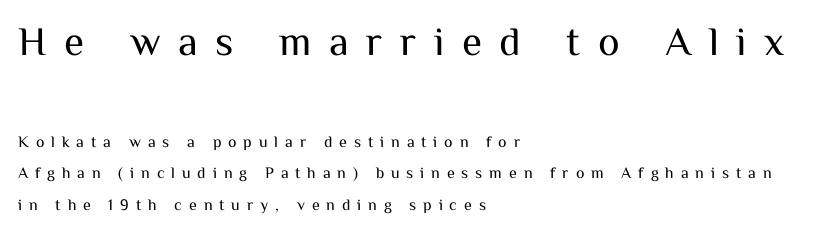
The image shows 41 px regular-weight sans-serif type, upright; set left-aligned, loose line spacing (1.97x), unusually wide letter spacing (+0.43 em), not underlined; the first (top) block is 2.56x larger; medium stroke contrast and a medium x-height.
